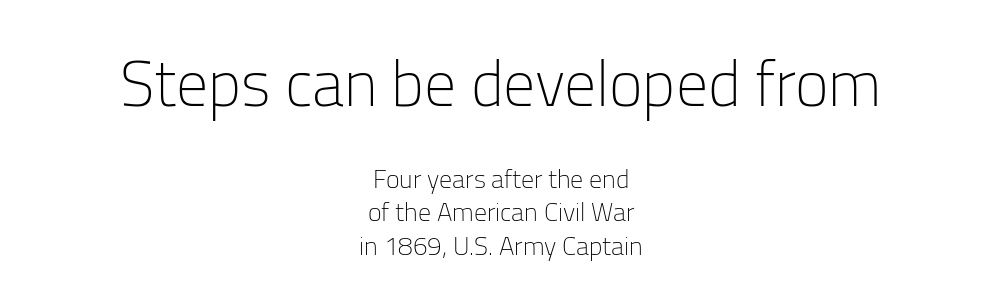
Q: Is the text bold? A: No.
Q: Is the text italic (slanted)? A: No, it is upright.
Q: Is the typeface a serif or a sans-serif typeface? A: Sans-serif.
Q: Is the text underlined? A: No.
Q: How is the paragraph aligned? A: Centered.
Q: Is the spacing between letters normal or unusually wide? A: Normal.
Q: Is the spacing between lines tight, normal or loose? A: Normal.
Q: Which block of text is set in a larger size, the first (top) or the second (bottom)? A: The first (top) one.
Q: Width (condensed, normal, or wide)? A: Normal.
Q: Stroke contrast? A: Low.
Q: x-height? A: Medium.
Q: Monospaced? A: No.
